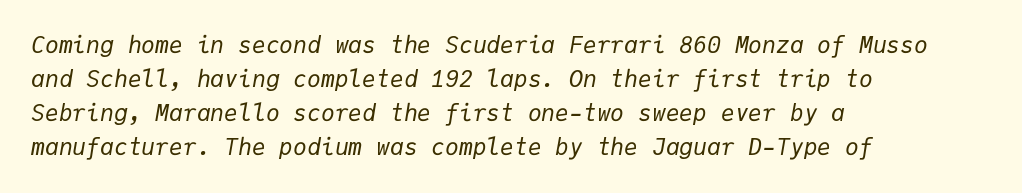
Would a proofreader flag this as italicized? Yes. The rendering keeps characters at their native spacing. Is the type heavy? It reads as light-to-regular instead. Which margin do the lines hug? The left one — the right edge is uneven. The passage shown is not underscored anywhere. One glance says typical: line gaps are just what's usual.
